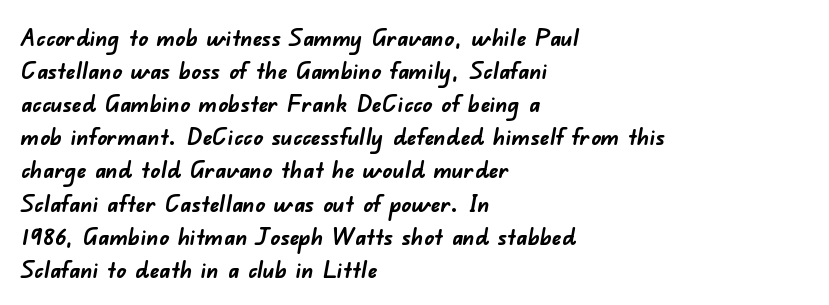
Honestly, the letter spacing is just normal — you wouldn't notice it. Typeset ragged right — the left edge is the straight one. The passage shown is emphatically bold. Lines of text with bare space underneath. The passage shown stacks its lines at a standard gap.
